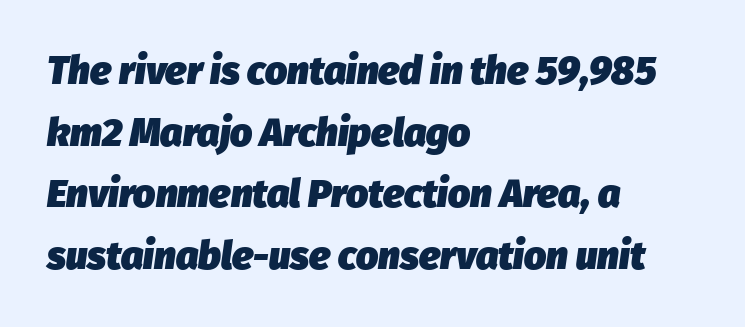
Words appear dense and cohesive because spacing is normal. Each line starts at the same left margin while the right side varies. The font is running at its bold setting. There's an unmistakable incline to the writing here. Note the varied advance widths — an 'i' is clearly narrower than an 'm'.
